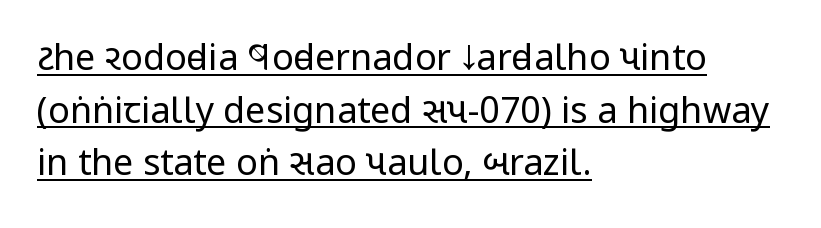
Q: Is the text bold? A: No.
Q: Is the text italic (slanted)? A: No, it is upright.
Q: Is the typeface a serif or a sans-serif typeface? A: Sans-serif.
Q: Is the text underlined? A: Yes.
Q: How is the paragraph aligned? A: Left-aligned.
Q: Is the spacing between letters normal or unusually wide? A: Normal.
Q: Is the spacing between lines tight, normal or loose? A: Normal.
Q: Width (condensed, normal, or wide)? A: Condensed.
Q: Stroke contrast? A: Low.
Q: x-height? A: Large.
Q: Monospaced? A: No.
